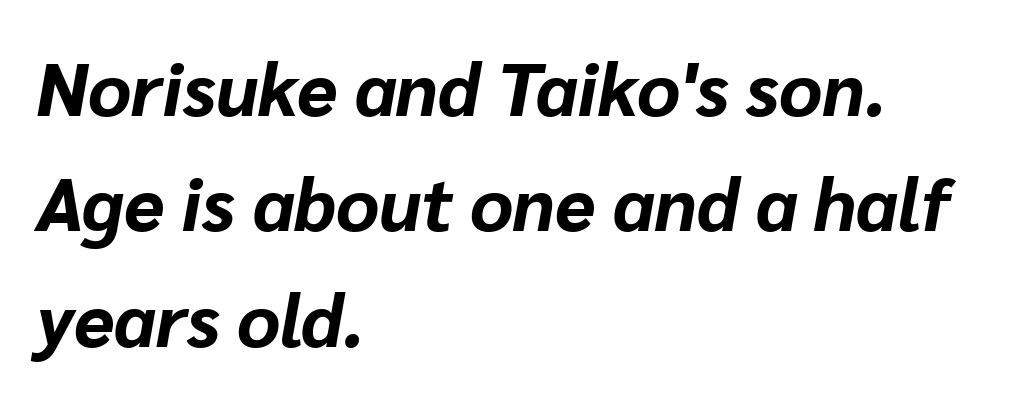
{"italic": "yes", "lean": "right", "slant_degrees": 10, "bold": "yes", "weight": "bold", "width": "normal", "stroke_contrast": "low", "x_height": "medium", "monospaced": "no", "underline": "no", "align": "left", "line_spacing": "normal", "line_spacing_ratio": 1.56, "letter_spacing": "normal", "letter_spacing_em": 0.0, "glyph_px": 74}
